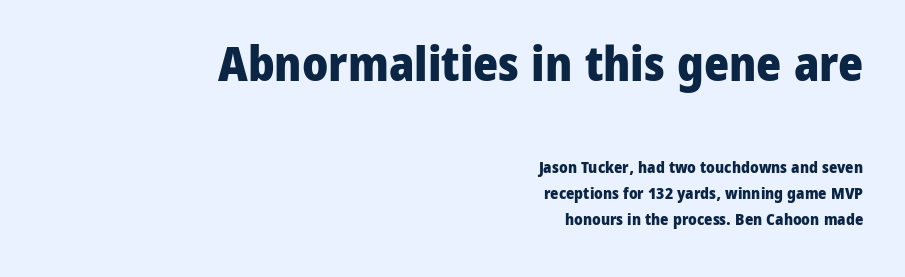
The image shows 48 px heavy sans-serif type, upright; set right-aligned, normal line spacing (1.65x), normal letter spacing, not underlined; the first (top) block is 3.0x larger; low stroke contrast and a medium x-height.
